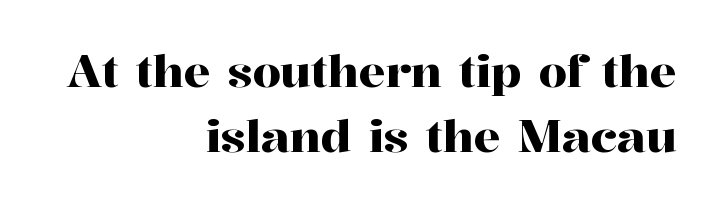
{"serif": "yes", "italic": "no", "width": "normal", "stroke_contrast": "high", "x_height": "medium", "monospaced": "no", "underline": "no", "align": "right", "line_spacing": "normal", "line_spacing_ratio": 1.45, "letter_spacing": "normal", "letter_spacing_em": 0.0, "glyph_px": 45}
